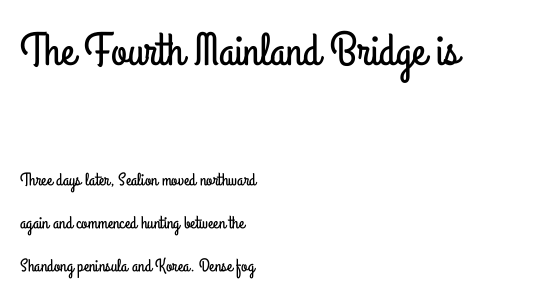
Q: Is the text italic (slanted)? A: No, it is upright.
Q: Is the typeface a serif or a sans-serif typeface? A: Sans-serif.
Q: Is the text underlined? A: No.
Q: How is the paragraph aligned? A: Left-aligned.
Q: Is the spacing between letters normal or unusually wide? A: Normal.
Q: Is the spacing between lines tight, normal or loose? A: Loose.
Q: Which block of text is set in a larger size, the first (top) or the second (bottom)? A: The first (top) one.
Q: Width (condensed, normal, or wide)? A: Condensed.
Q: Stroke contrast? A: Low.
Q: x-height? A: Small.
Q: Monospaced? A: No.
